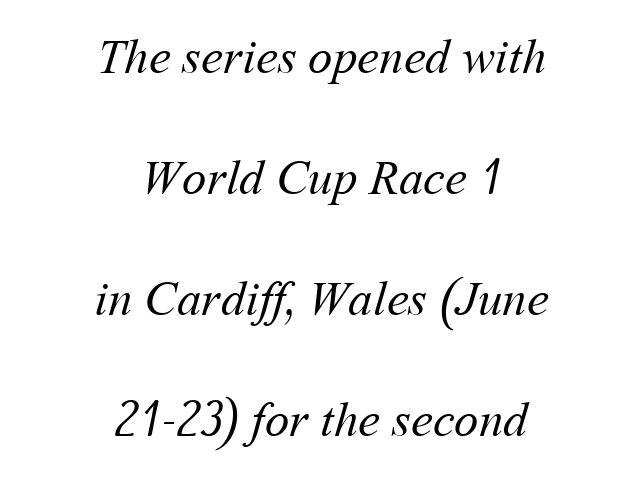
{"bold": "no", "weight": "regular", "width": "normal", "stroke_contrast": "medium", "x_height": "medium", "monospaced": "no", "underline": "no", "align": "center", "line_spacing": "loose", "line_spacing_ratio": 2.47, "letter_spacing": "normal", "letter_spacing_em": 0.0, "glyph_px": 49}
